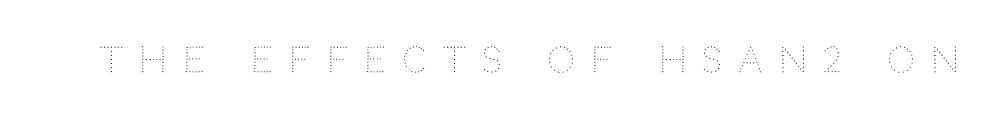
Q: Is the text bold? A: No.
Q: Is the text italic (slanted)? A: No, it is upright.
Q: Is the text underlined? A: No.
Q: Is the spacing between letters normal or unusually wide? A: Unusually wide.
Q: Width (condensed, normal, or wide)? A: Normal.
Q: Stroke contrast? A: Medium.
Q: x-height? A: Large.
Q: Monospaced? A: No.
